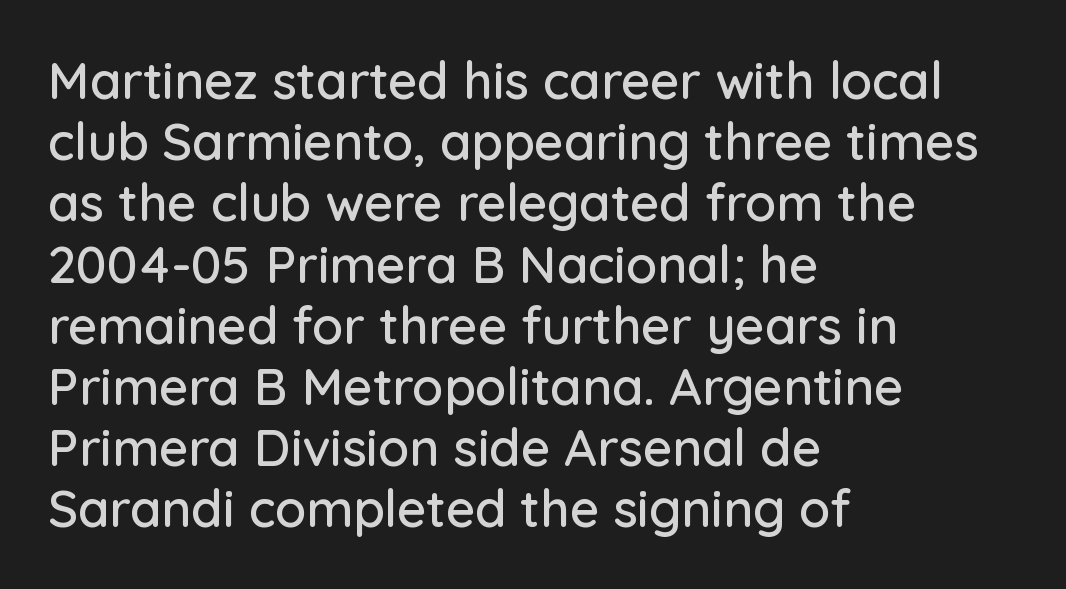
The image shows 51 px sans-serif type, upright; set left-aligned, line spacing 1.2x, normal letter spacing, not underlined; low stroke contrast and a medium x-height.
